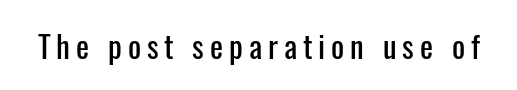
Q: Is the text italic (slanted)? A: No, it is upright.
Q: Is the typeface a serif or a sans-serif typeface? A: Sans-serif.
Q: Is the text underlined? A: No.
Q: Width (condensed, normal, or wide)? A: Condensed.
Q: Stroke contrast? A: Low.
Q: x-height? A: Medium.
Q: Monospaced? A: No.
